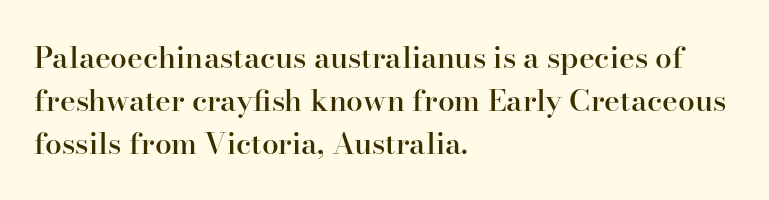
The glyphs are unaccompanied by any horizontal stroke below them. Serif or sans? Serif — the stroke terminals have little feet. Tall strokes in this sample are plumb rather than angled. Slightly chunky letters — semibold, I'd say, not full bold.
